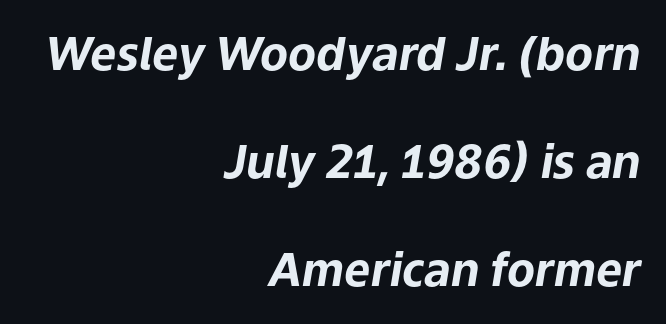
{"italic": "yes", "lean": "right", "slant_degrees": 9, "bold": "yes", "weight": "bold", "width": "normal", "stroke_contrast": "low", "x_height": "medium", "monospaced": "no", "underline": "no", "align": "right", "line_spacing": "loose", "line_spacing_ratio": 2.35, "letter_spacing": "normal", "letter_spacing_em": 0.0, "glyph_px": 46}
